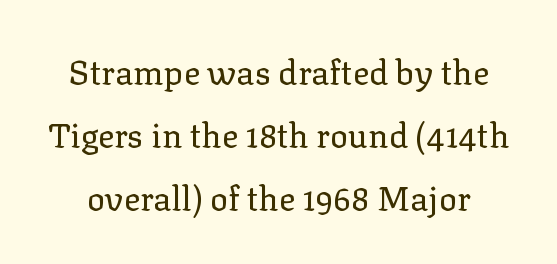
Q: Is the text bold? A: No.
Q: Is the text italic (slanted)? A: No, it is upright.
Q: Is the typeface a serif or a sans-serif typeface? A: Serif.
Q: Is the text underlined? A: No.
Q: Is the spacing between letters normal or unusually wide? A: Normal.
Q: Width (condensed, normal, or wide)? A: Normal.
Q: Stroke contrast? A: Low.
Q: x-height? A: Medium.
Q: Monospaced? A: No.
